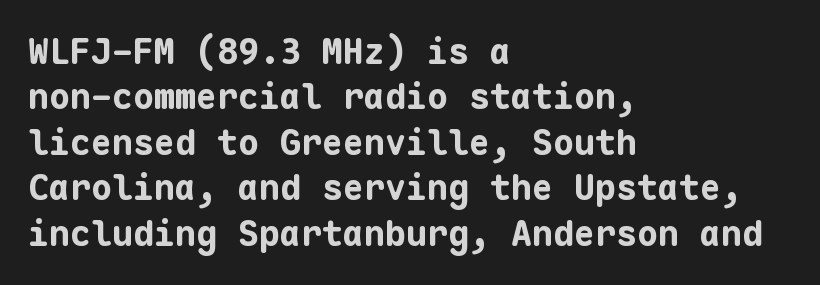
{"serif": "no", "italic": "no", "bold": "yes", "weight": "bold", "width": "normal", "stroke_contrast": "low", "x_height": "medium", "monospaced": "yes", "underline": "no", "align": "left", "line_spacing": "normal", "line_spacing_ratio": 1.3, "letter_spacing": "normal", "letter_spacing_em": 0.0, "glyph_px": 35}
